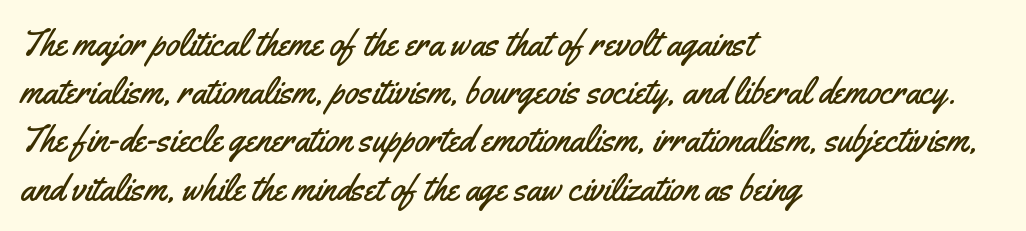
You could call the tracking neutral — neither tight nor loose. Line spacing here is normal. Do the characters align in a grid? No, the font is proportional. Observe the absence of serifs on each vertical stroke in this sample. Teacher's note: observe the even left margin — that is flush-left alignment.
